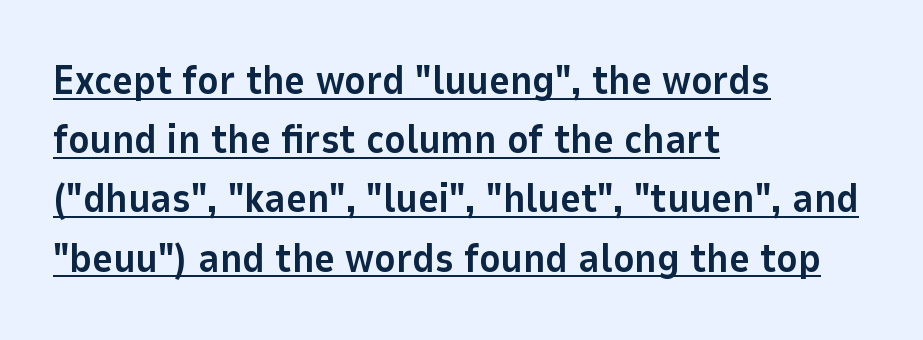
Horizontally, the lines are justified to the leading edge only. Does the leading feel generous? No, just average. Notice how the stems are strictly vertical — no italics here. Underlined type. You'd pick this weight for a headline — it's a proper bold. What stands out about the letter spacing? Nothing — it is the standard amount.
